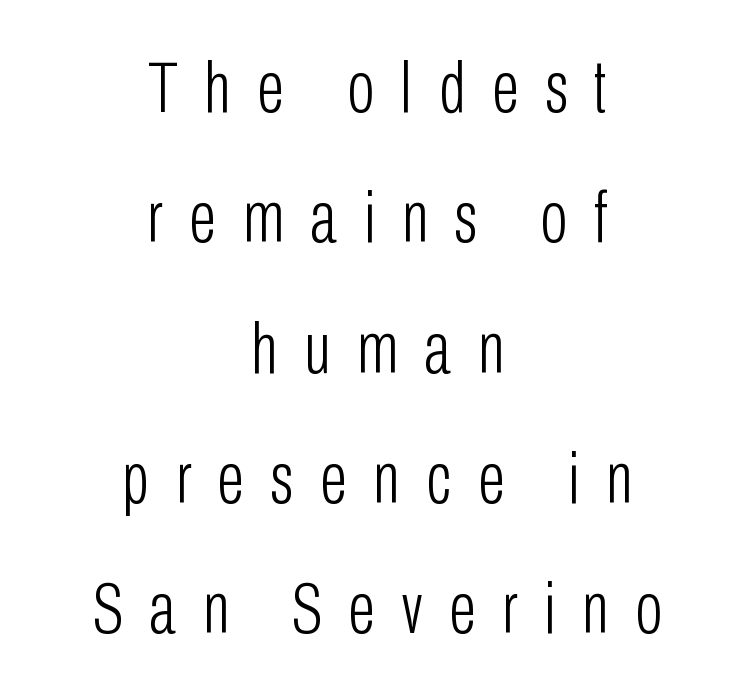
The image shows 72 px light, condensed sans-serif type, upright; set centered, line spacing 1.81x, unusually wide letter spacing (+0.37 em), not underlined; low stroke contrast and a medium x-height.
